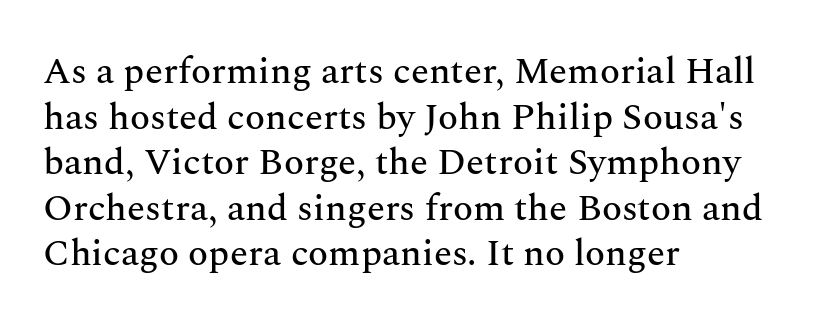
There is no visible air inserted between adjacent glyphs. The passage shown is not underscored anywhere. Note the varied advance widths — an 'i' is clearly narrower than an 'm'. A typesetter would mark this as roman, not italic. The letters carry serifs — small finishing strokes at the ends of their stems. The lines are quadded left.
